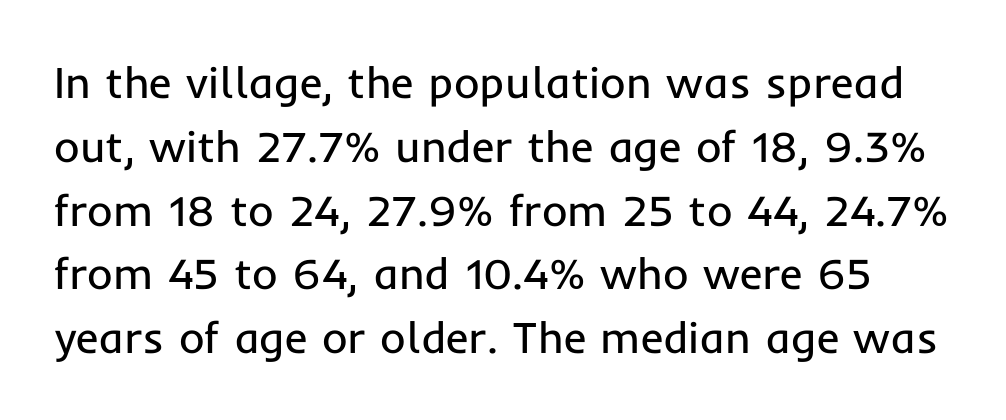
Q: Is the text bold? A: No.
Q: Is the text italic (slanted)? A: No, it is upright.
Q: Is the typeface a serif or a sans-serif typeface? A: Sans-serif.
Q: Is the text underlined? A: No.
Q: Is the spacing between letters normal or unusually wide? A: Normal.
Q: Is the spacing between lines tight, normal or loose? A: Normal.
Q: Width (condensed, normal, or wide)? A: Normal.
Q: Stroke contrast? A: Low.
Q: x-height? A: Medium.
Q: Monospaced? A: No.
